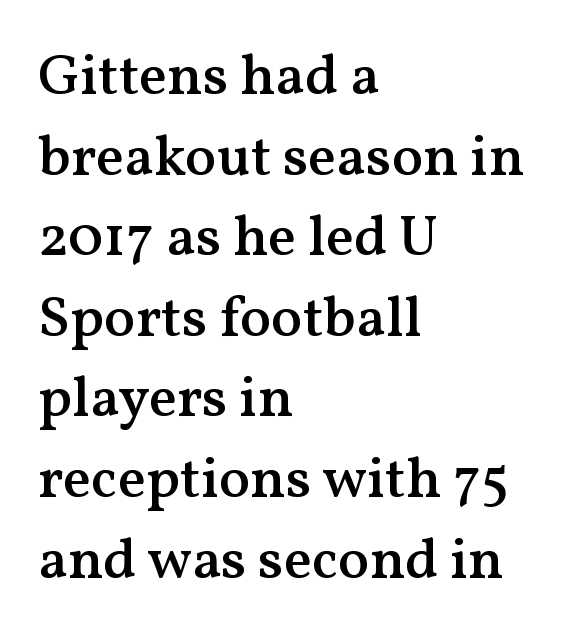
The image shows 58 px semibold serif type, upright; set left-aligned, normal line spacing (1.39x), normal letter spacing, not underlined; medium stroke contrast and a medium x-height.
